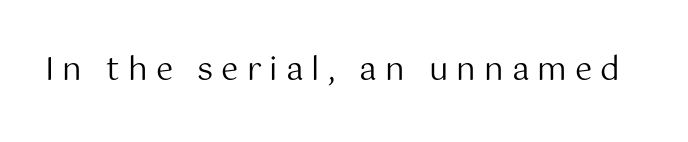
The weight tops out at a normal text grade. This is roman type, the default non-slanted kind. A sans-serif font was chosen for this passage. The passage shown is typed in a proportional face where columns would drift. No word sits above an underline. The gaps between neighbouring characters are conspicuously large.
